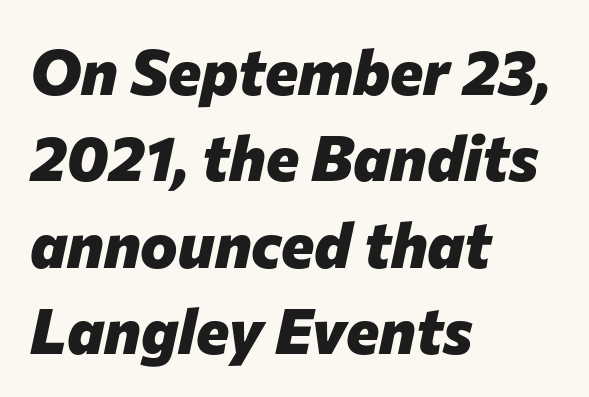
The image shows 63 px heavy type, italic (leaning right); set left-aligned, normal line spacing (1.37x), normal letter spacing, not underlined; low stroke contrast and a medium x-height.
